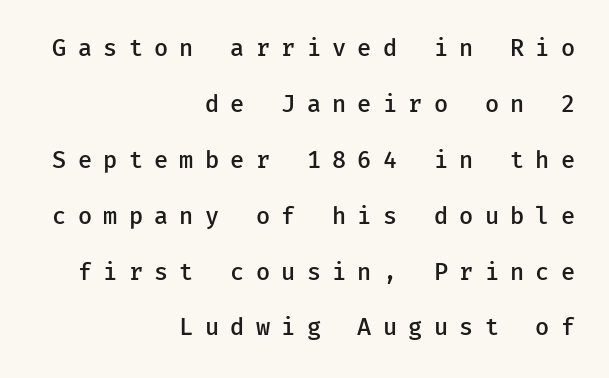
Q: Is the text bold? A: Semi-bold.
Q: Is the text italic (slanted)? A: No, it is upright.
Q: Is the text underlined? A: No.
Q: How is the paragraph aligned? A: Right-aligned.
Q: Is the spacing between letters normal or unusually wide? A: Unusually wide.
Q: Is the spacing between lines tight, normal or loose? A: Loose.
